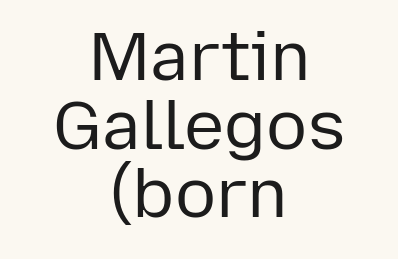
The image shows 68 px regular-weight sans-serif type, upright; set centered, tight line spacing (1.01x), normal letter spacing, not underlined; low stroke contrast and a medium x-height.
